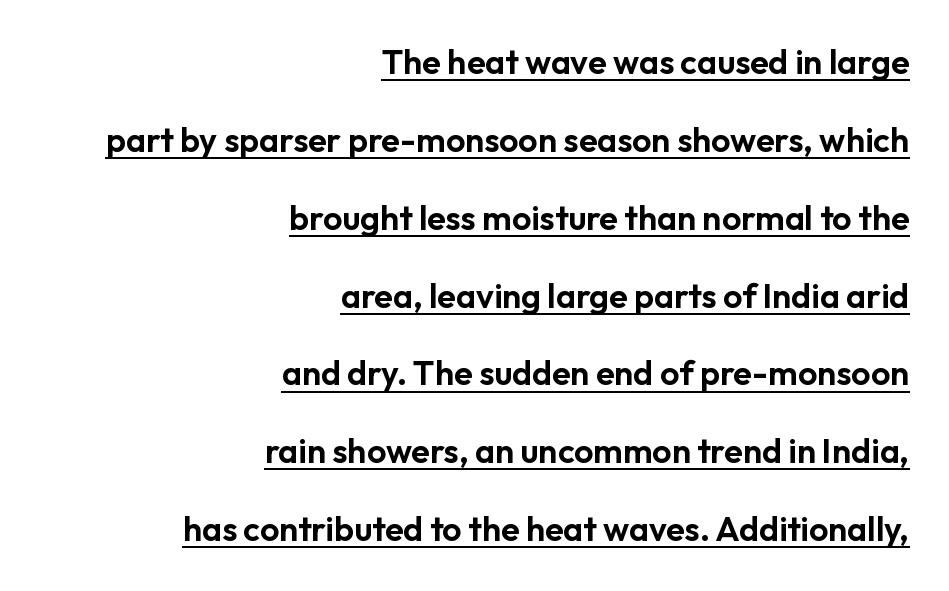
{"serif": "no", "italic": "no", "width": "normal", "stroke_contrast": "low", "x_height": "medium", "monospaced": "no", "underline": "yes", "align": "right", "line_spacing": "loose", "line_spacing_ratio": 2.29, "letter_spacing": "normal", "letter_spacing_em": 0.0, "glyph_px": 34}
